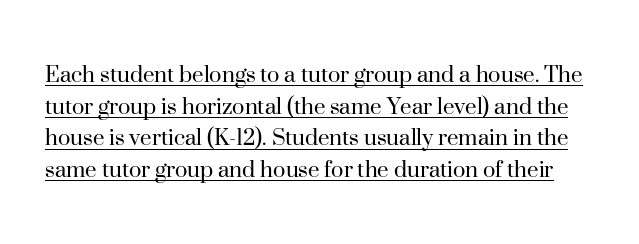
This is underlined copy, the kind a proofreader might mark for attention. The letterforms sit at book weight or below. What stands out about the letter spacing? Nothing — it is the standard amount. The letters stand straight up with perfectly vertical stems.
